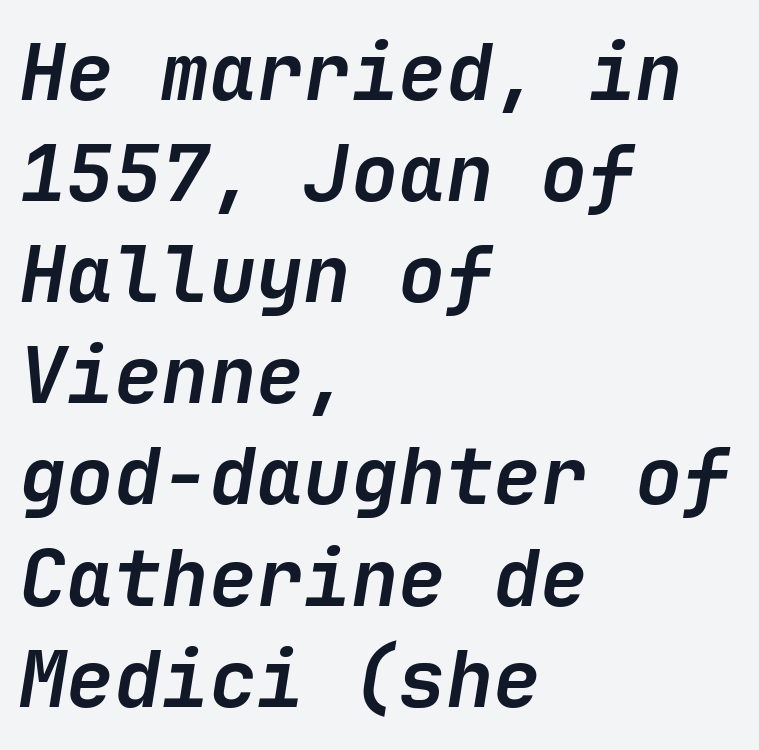
The image shows 79 px semibold type, italic (leaning right); set left-aligned, normal line spacing (1.28x), normal letter spacing, not underlined; low stroke contrast and a medium x-height.
